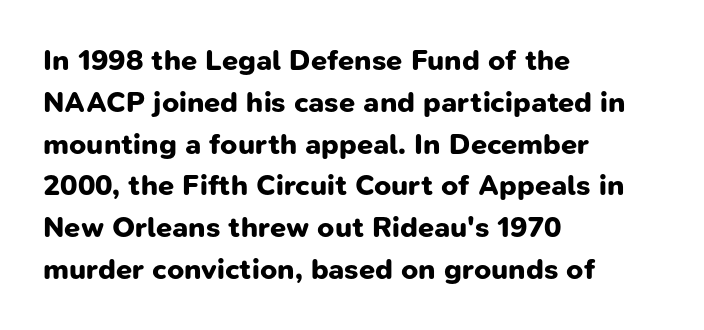
Q: Is the text bold? A: Yes.
Q: Is the typeface a serif or a sans-serif typeface? A: Sans-serif.
Q: Is the text underlined? A: No.
Q: How is the paragraph aligned? A: Left-aligned.
Q: Is the spacing between letters normal or unusually wide? A: Normal.
Q: Is the spacing between lines tight, normal or loose? A: Normal.
Q: Width (condensed, normal, or wide)? A: Normal.
Q: Stroke contrast? A: Low.
Q: x-height? A: Medium.
Q: Monospaced? A: No.
